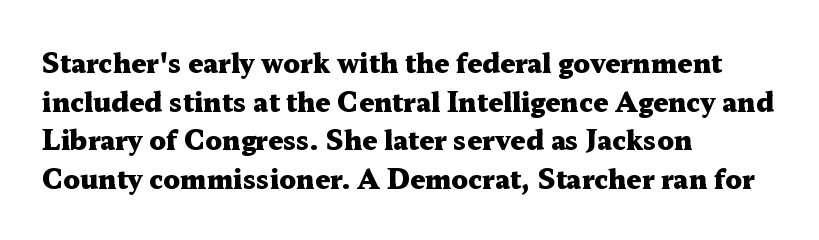
{"italic": "no", "bold": "yes", "underline": "no", "align": "left", "line_spacing": "normal", "line_spacing_ratio": 1.49, "letter_spacing": "normal", "letter_spacing_em": 0.0, "glyph_px": 26}
